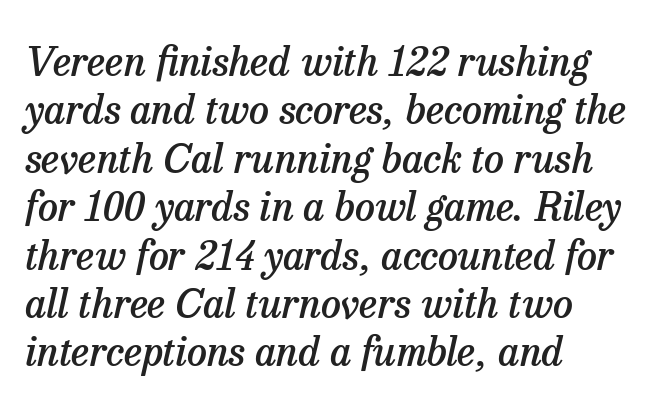
{"serif": "yes", "italic": "yes", "lean": "right", "slant_degrees": 13, "bold": "semi", "weight": "semibold", "width": "normal", "stroke_contrast": "low", "x_height": "medium", "monospaced": "no", "underline": "no", "align": "left", "line_spacing_ratio": 1.21, "letter_spacing": "normal", "letter_spacing_em": 0.0, "glyph_px": 40}
